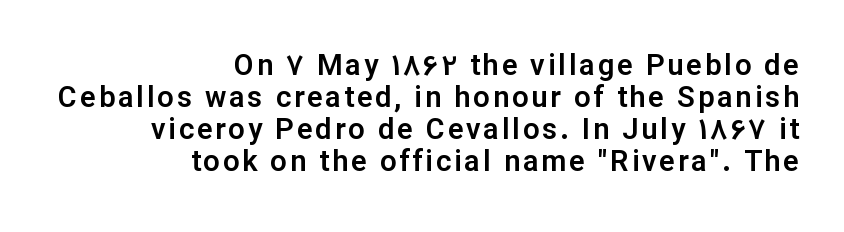
A typesetter would call this proportional, since set widths differ per character. Descenders hang freely into open space. Look at the bottom of the vertical strokes: they stop flat, with no serifs. A flush-right, rag-left setting is used for this passage. The letters stand straight up with perfectly vertical stems.
